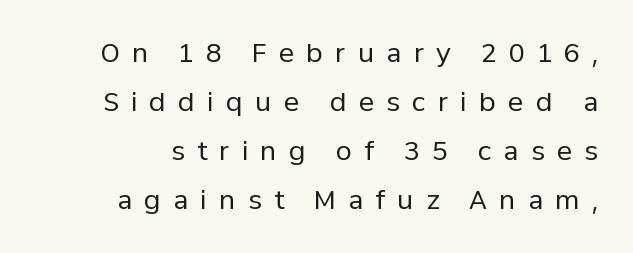
{"italic": "no", "bold": "no", "underline": "no", "line_spacing_ratio": 1.88, "letter_spacing": "wide", "letter_spacing_em": 0.47, "glyph_px": 26}
